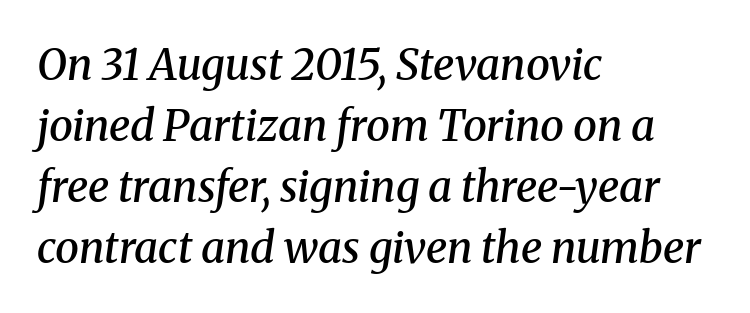
Stems and bowls a touch heavier than normal — semibold. Decoration check: the copy has no underline. Casual observation: everything's shoved over to the left. These lines are composed in type with serifs. Whoever set this chose a conventional vertical rhythm.
